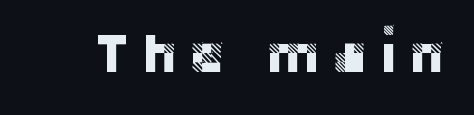
The image shows 55 px sans-serif type, upright; set unusually wide letter spacing (+0.2 em), not underlined; low stroke contrast and a large x-height.
